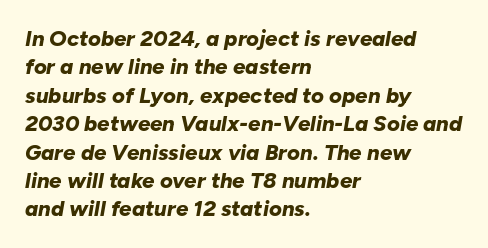
The image shows 22 px bold type, italic (leaning right); set left-aligned, normal line spacing (1.29x), normal letter spacing, not underlined.
